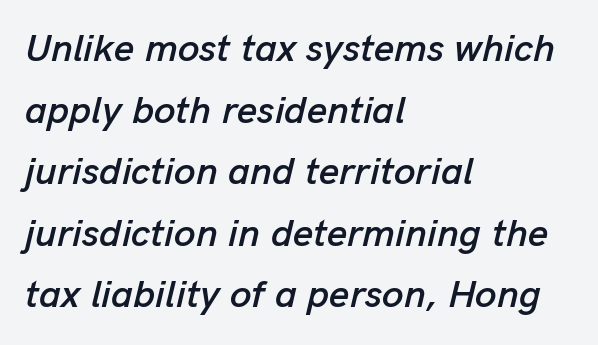
Default kerning and tracking; the words read as compact shapes. Evenly set lines give the paragraph a standard silhouette. There's an unmistakable incline to the writing here. A clean baseline with only descenders dipping below it. Do the characters align in a grid? No, the font is proportional.
